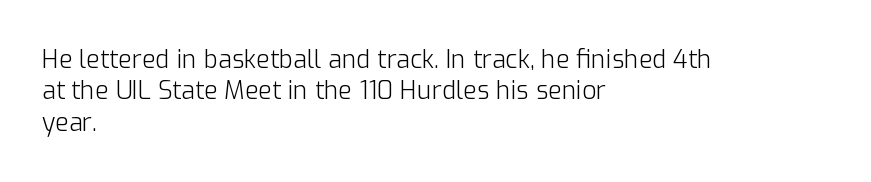
No letter is thick-stroked: the sample isn't bold. This is roman type, the default non-slanted kind. One glance says typical: line gaps are just what's usual. Plain, unruled lines of type. This sample is left-justified, so line endings fall wherever the words run out.
